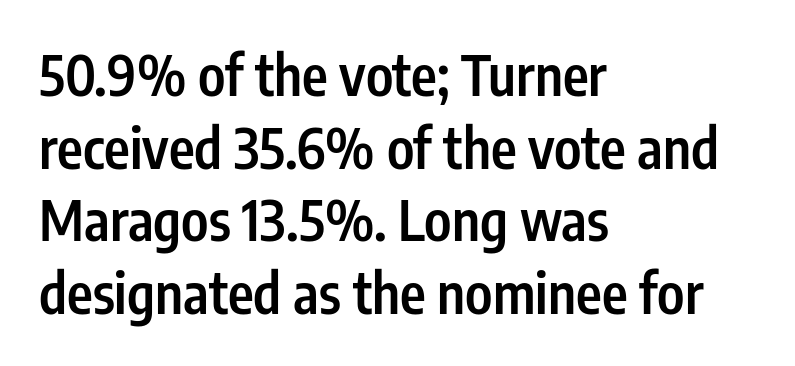
Q: Is the text bold? A: Semi-bold.
Q: Is the text italic (slanted)? A: No, it is upright.
Q: Is the typeface a serif or a sans-serif typeface? A: Sans-serif.
Q: Is the text underlined? A: No.
Q: How is the paragraph aligned? A: Left-aligned.
Q: Is the spacing between letters normal or unusually wide? A: Normal.
Q: Is the spacing between lines tight, normal or loose? A: Normal.
Q: Width (condensed, normal, or wide)? A: Condensed.
Q: Stroke contrast? A: Low.
Q: x-height? A: Medium.
Q: Monospaced? A: No.
